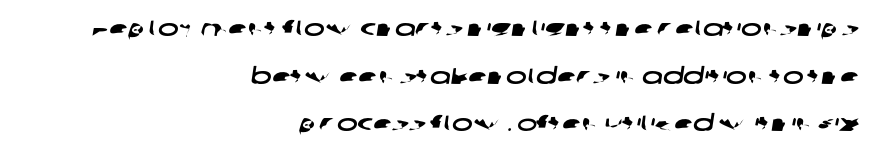
The image shows 22 px text type; set right-aligned, loose line spacing (2.16x), normal letter spacing, not underlined.
